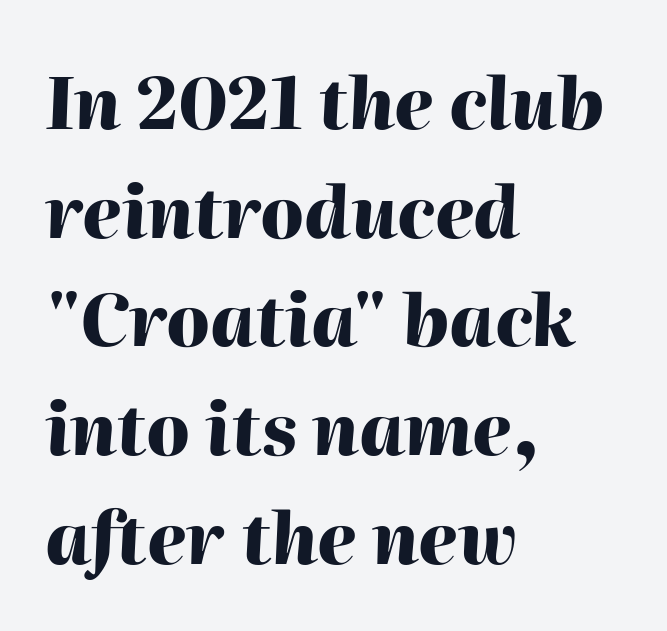
Q: Is the text bold? A: Yes.
Q: Is the text italic (slanted)? A: Yes, it leans right by about 2 degrees.
Q: Is the text underlined? A: No.
Q: How is the paragraph aligned? A: Left-aligned.
Q: Is the spacing between letters normal or unusually wide? A: Normal.
Q: Is the spacing between lines tight, normal or loose? A: Normal.
Q: Width (condensed, normal, or wide)? A: Normal.
Q: Stroke contrast? A: High.
Q: x-height? A: Medium.
Q: Monospaced? A: No.
